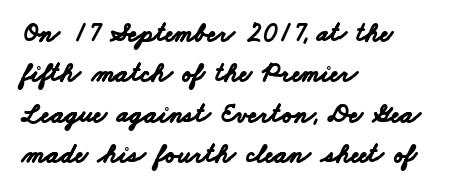
The image shows 27 px bold type; set left-aligned, normal line spacing (1.5x), normal letter spacing, not underlined.
